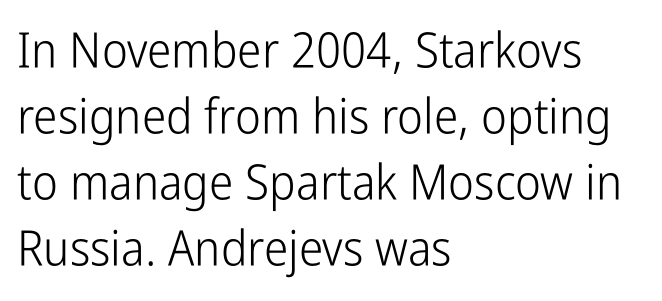
The image shows 49 px light, condensed sans-serif type, upright; set left-aligned, normal line spacing (1.35x), normal letter spacing, not underlined; low stroke contrast and a medium x-height.
